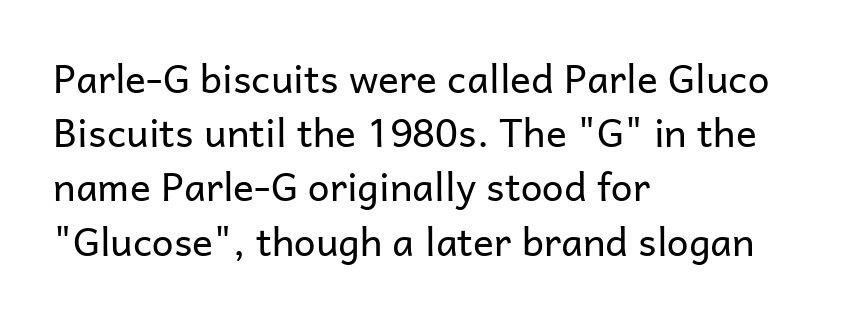
Q: Is the text bold? A: No.
Q: Is the text italic (slanted)? A: No, it is upright.
Q: Is the typeface a serif or a sans-serif typeface? A: Sans-serif.
Q: Is the text underlined? A: No.
Q: How is the paragraph aligned? A: Left-aligned.
Q: Is the spacing between letters normal or unusually wide? A: Normal.
Q: Is the spacing between lines tight, normal or loose? A: Normal.
Q: Width (condensed, normal, or wide)? A: Normal.
Q: Stroke contrast? A: Low.
Q: x-height? A: Medium.
Q: Monospaced? A: No.
